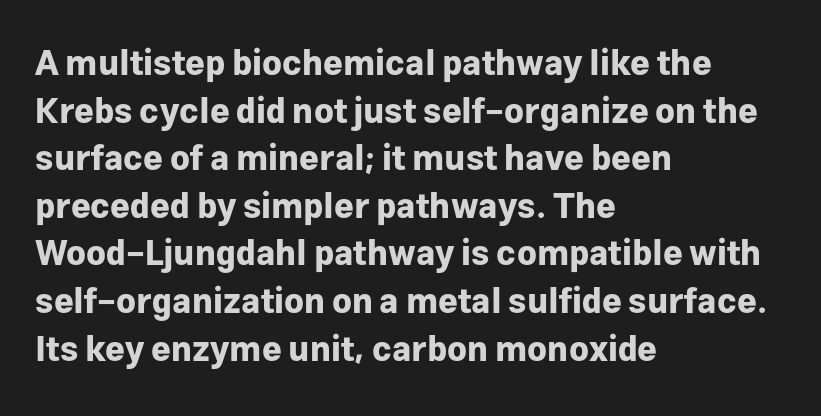
Spacing verdict: proportional, widths tailored to each character. Spacing between characters is what you'd get straight out of the box. Plenty of ink on the page — the face is bold. The typeface chosen for these lines omits serifs. The rows are spaced the way most documents space them. The rag falls on the right side of this text block.
